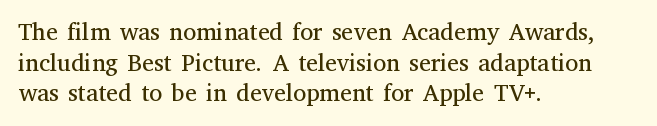
The image shows 24 px text type, upright; set left-aligned, normal line spacing (1.28x), normal letter spacing, not underlined.
